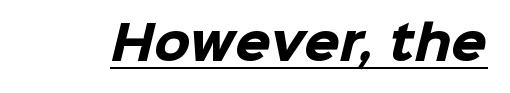
The image shows 46 px heavy sans-serif type; set normal letter spacing, underlined; low stroke contrast and a medium x-height.
